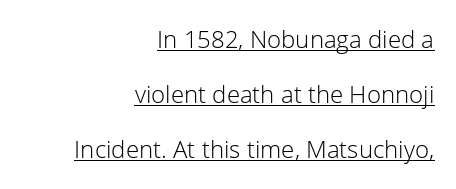
Q: Is the text bold? A: No.
Q: Is the text italic (slanted)? A: No, it is upright.
Q: Is the text underlined? A: Yes.
Q: How is the paragraph aligned? A: Right-aligned.
Q: Is the spacing between letters normal or unusually wide? A: Normal.
Q: Is the spacing between lines tight, normal or loose? A: Loose.
